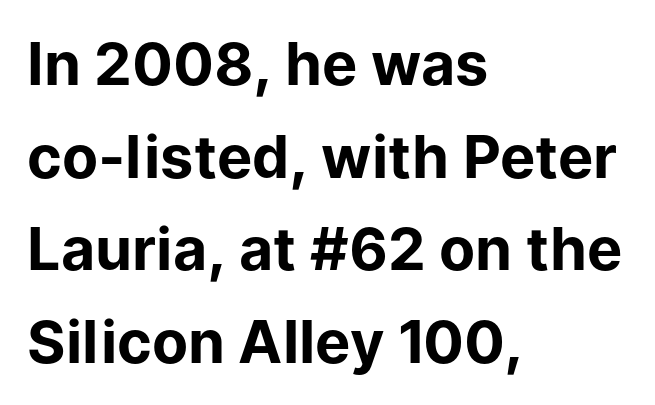
{"serif": "no", "italic": "no", "bold": "yes", "weight": "bold", "width": "normal", "stroke_contrast": "low", "x_height": "medium", "monospaced": "no", "underline": "no", "align": "left", "line_spacing": "normal", "line_spacing_ratio": 1.57, "letter_spacing": "normal", "letter_spacing_em": 0.0, "glyph_px": 59}
